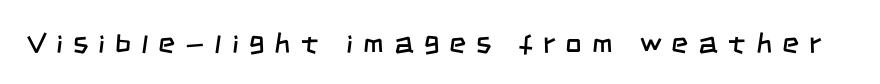
The image shows 29 px regular-weight, condensed sans-serif type; set unusually wide letter spacing (+0.35 em), not underlined; low stroke contrast and a large x-height.
